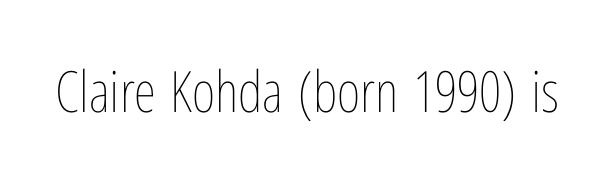
Q: Is the text bold? A: No.
Q: Is the text italic (slanted)? A: No, it is upright.
Q: Is the text underlined? A: No.
Q: Is the spacing between letters normal or unusually wide? A: Normal.
Q: Width (condensed, normal, or wide)? A: Condensed.
Q: Stroke contrast? A: Low.
Q: x-height? A: Medium.
Q: Monospaced? A: No.
